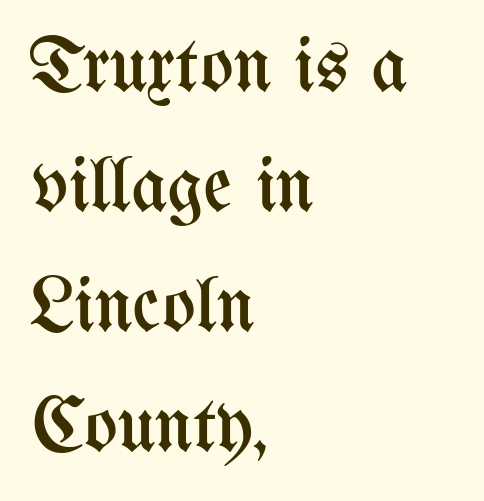
{"italic": "no", "bold": "no", "weight": "regular", "width": "condensed", "stroke_contrast": "medium", "x_height": "medium", "monospaced": "no", "underline": "no", "align": "left", "line_spacing": "normal", "line_spacing_ratio": 1.52, "letter_spacing": "normal", "letter_spacing_em": 0.0, "glyph_px": 79}
